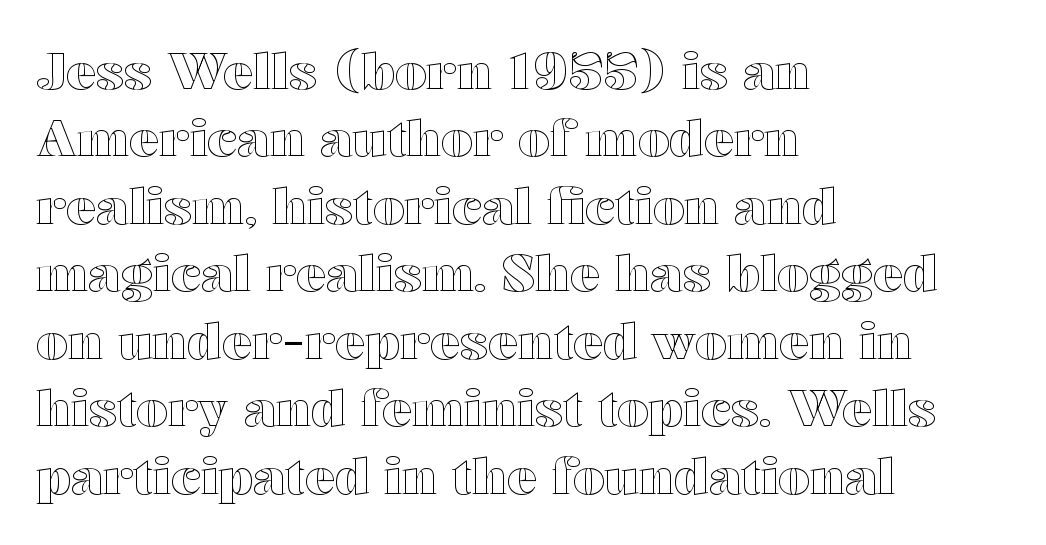
Q: Is the text italic (slanted)? A: No, it is upright.
Q: Is the text underlined? A: No.
Q: How is the paragraph aligned? A: Left-aligned.
Q: Is the spacing between letters normal or unusually wide? A: Normal.
Q: Is the spacing between lines tight, normal or loose? A: Normal.
Q: Width (condensed, normal, or wide)? A: Wide.
Q: x-height? A: Medium.
Q: Monospaced? A: No.
